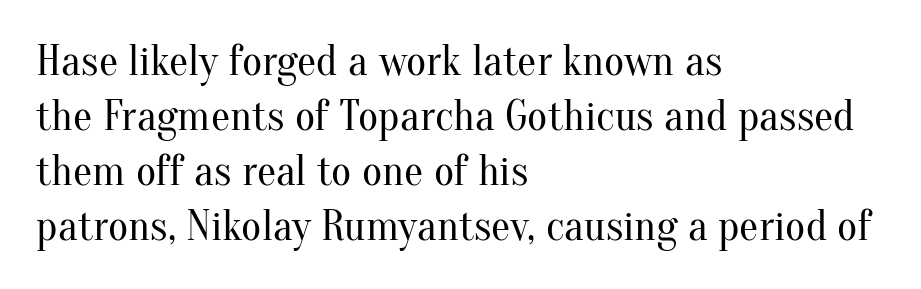
The image shows 43 px regular-weight serif type, upright; set left-aligned, normal line spacing (1.28x), normal letter spacing, not underlined; medium stroke contrast and a small x-height.
